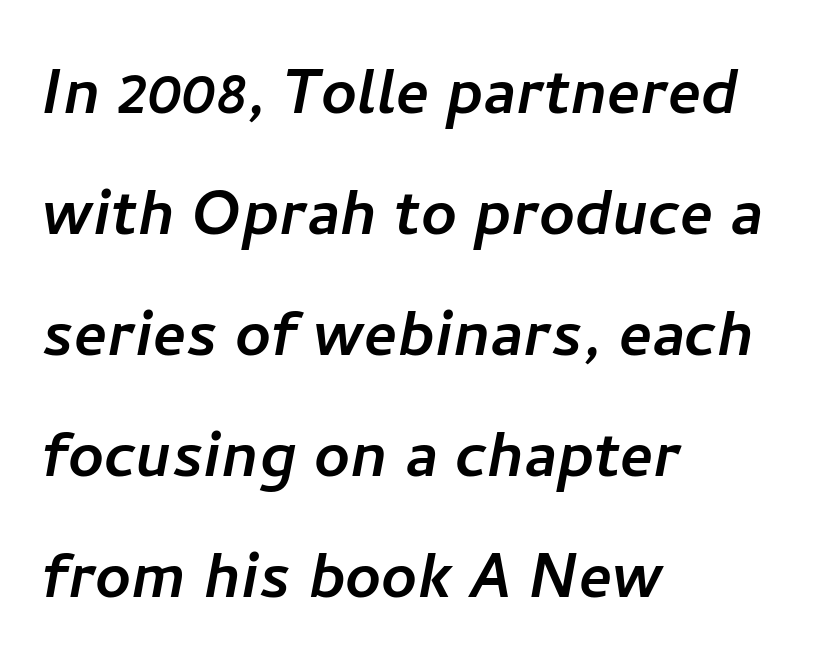
Q: Is the typeface a serif or a sans-serif typeface? A: Sans-serif.
Q: Is the text underlined? A: No.
Q: How is the paragraph aligned? A: Left-aligned.
Q: Is the spacing between letters normal or unusually wide? A: Normal.
Q: Is the spacing between lines tight, normal or loose? A: Normal.
Q: Width (condensed, normal, or wide)? A: Normal.
Q: Stroke contrast? A: Low.
Q: x-height? A: Medium.
Q: Monospaced? A: No.
